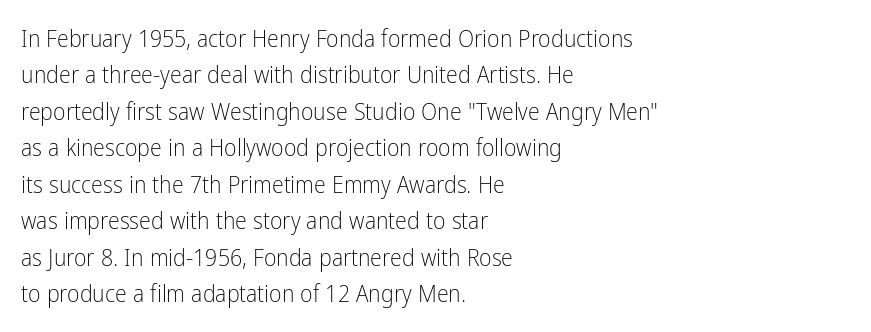
{"italic": "no", "bold": "no", "underline": "no", "align": "left", "line_spacing": "normal", "line_spacing_ratio": 1.52, "letter_spacing": "normal", "letter_spacing_em": 0.0, "glyph_px": 24}
